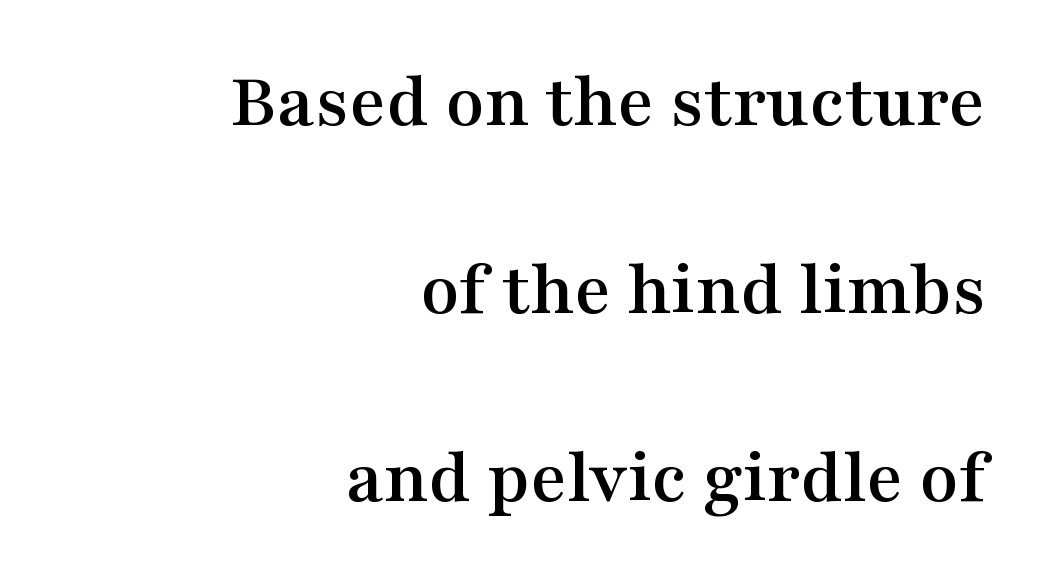
Q: Is the text italic (slanted)? A: No, it is upright.
Q: Is the typeface a serif or a sans-serif typeface? A: Serif.
Q: Is the text underlined? A: No.
Q: How is the paragraph aligned? A: Right-aligned.
Q: Is the spacing between letters normal or unusually wide? A: Normal.
Q: Is the spacing between lines tight, normal or loose? A: Loose.
Q: Width (condensed, normal, or wide)? A: Wide.
Q: Stroke contrast? A: Medium.
Q: x-height? A: Medium.
Q: Monospaced? A: No.
